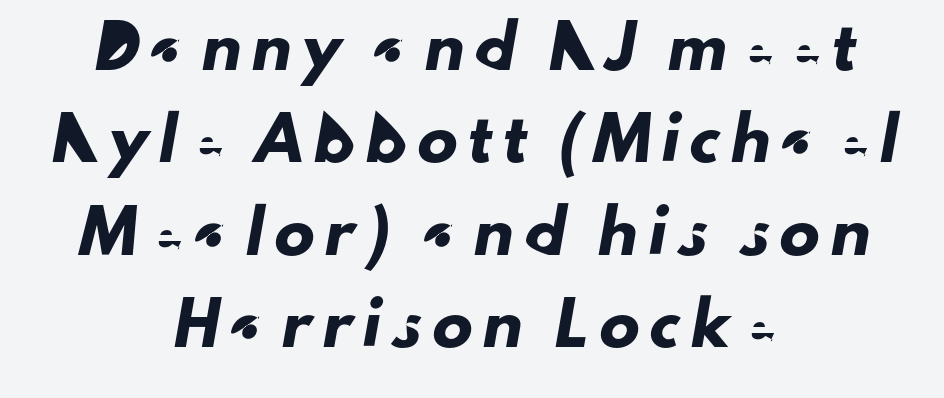
{"serif": "no", "width": "normal", "stroke_contrast": "low", "x_height": "small", "monospaced": "no", "underline": "no", "align": "center", "line_spacing": "loose", "line_spacing_ratio": 2.31, "letter_spacing": "wide", "letter_spacing_em": 0.27, "glyph_px": 40}
